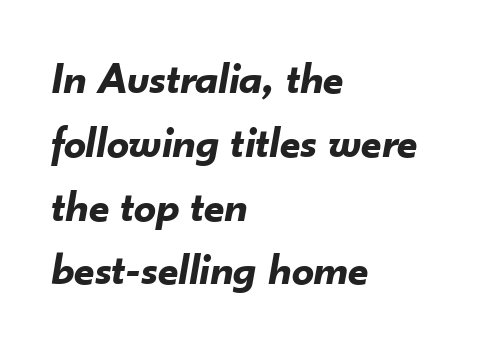
{"italic": "yes", "lean": "right", "slant_degrees": 10, "bold": "yes", "weight": "bold", "width": "normal", "stroke_contrast": "low", "x_height": "small", "monospaced": "no", "underline": "no", "align": "left", "line_spacing": "normal", "line_spacing_ratio": 1.45, "letter_spacing": "normal", "letter_spacing_em": 0.0, "glyph_px": 44}
